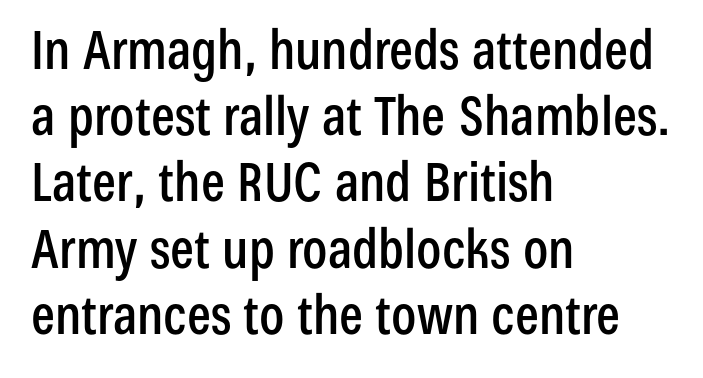
Q: Is the text italic (slanted)? A: No, it is upright.
Q: Is the typeface a serif or a sans-serif typeface? A: Sans-serif.
Q: Is the text underlined? A: No.
Q: How is the paragraph aligned? A: Left-aligned.
Q: Is the spacing between letters normal or unusually wide? A: Normal.
Q: Is the spacing between lines tight, normal or loose? A: Normal.
Q: Width (condensed, normal, or wide)? A: Condensed.
Q: Stroke contrast? A: Low.
Q: x-height? A: Medium.
Q: Monospaced? A: No.
